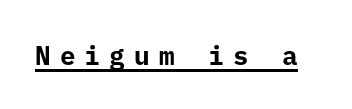
Q: Is the text bold? A: Yes.
Q: Is the text italic (slanted)? A: No, it is upright.
Q: Is the text underlined? A: Yes.
Q: Is the spacing between letters normal or unusually wide? A: Unusually wide.
